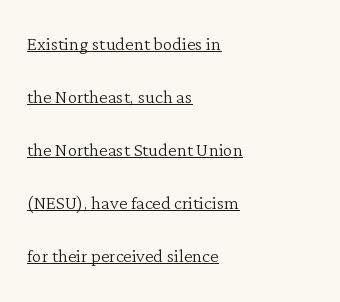
The image shows 24 px text type, upright; set left-aligned, loose line spacing (2.21x), normal letter spacing, underlined.
